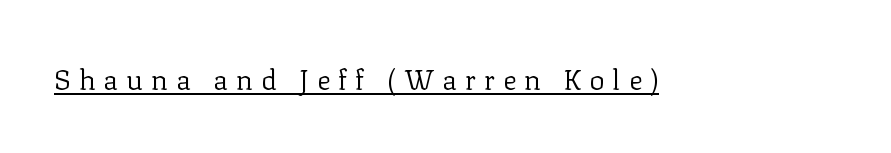
{"serif": "yes", "italic": "no", "bold": "no", "weight": "regular", "width": "normal", "stroke_contrast": "low", "x_height": "medium", "monospaced": "no", "underline": "yes", "letter_spacing": "wide", "letter_spacing_em": 0.29, "glyph_px": 28}
